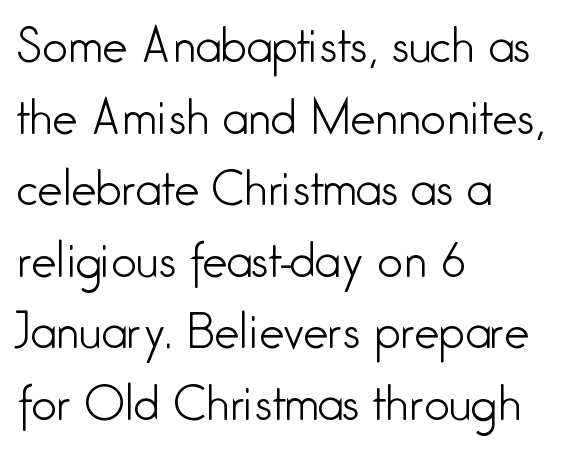
Q: Is the text bold? A: No.
Q: Is the text italic (slanted)? A: No, it is upright.
Q: Is the typeface a serif or a sans-serif typeface? A: Sans-serif.
Q: Is the text underlined? A: No.
Q: How is the paragraph aligned? A: Left-aligned.
Q: Is the spacing between letters normal or unusually wide? A: Normal.
Q: Is the spacing between lines tight, normal or loose? A: Normal.
Q: Width (condensed, normal, or wide)? A: Condensed.
Q: Stroke contrast? A: Low.
Q: x-height? A: Medium.
Q: Monospaced? A: No.
